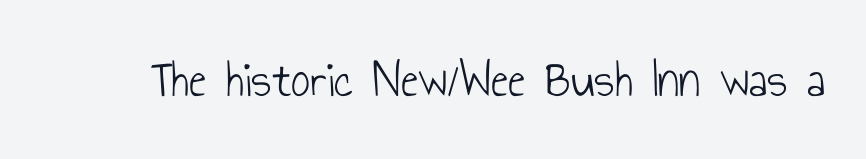
Q: Is the text bold? A: No.
Q: Is the text italic (slanted)? A: No, it is upright.
Q: Is the typeface a serif or a sans-serif typeface? A: Sans-serif.
Q: Is the text underlined? A: No.
Q: Is the spacing between letters normal or unusually wide? A: Normal.
Q: Width (condensed, normal, or wide)? A: Condensed.
Q: Stroke contrast? A: Low.
Q: x-height? A: Small.
Q: Monospaced? A: No.
